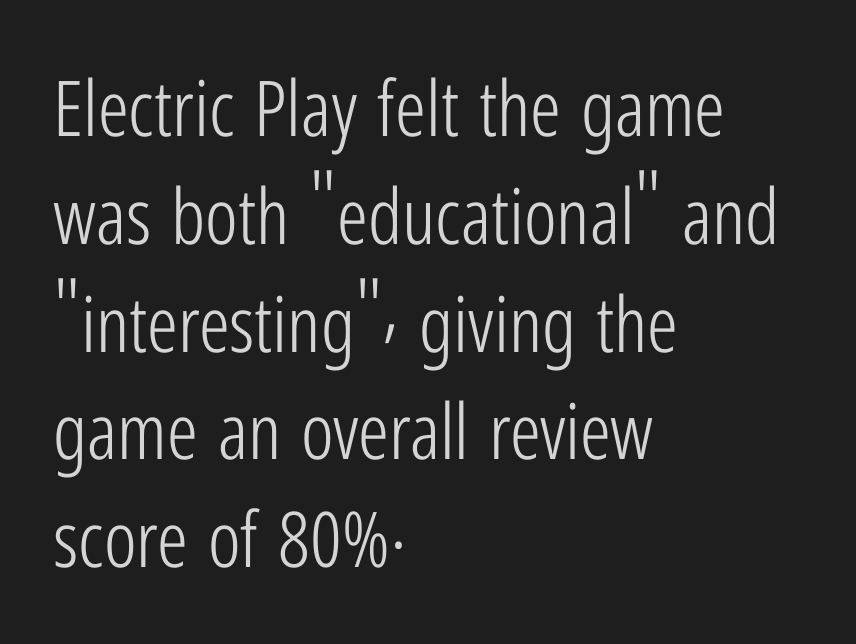
Q: Is the text bold? A: No.
Q: Is the text italic (slanted)? A: No, it is upright.
Q: Is the typeface a serif or a sans-serif typeface? A: Sans-serif.
Q: Is the text underlined? A: No.
Q: How is the paragraph aligned? A: Left-aligned.
Q: Is the spacing between letters normal or unusually wide? A: Normal.
Q: Is the spacing between lines tight, normal or loose? A: Normal.
Q: Width (condensed, normal, or wide)? A: Condensed.
Q: Stroke contrast? A: Low.
Q: x-height? A: Medium.
Q: Monospaced? A: No.
